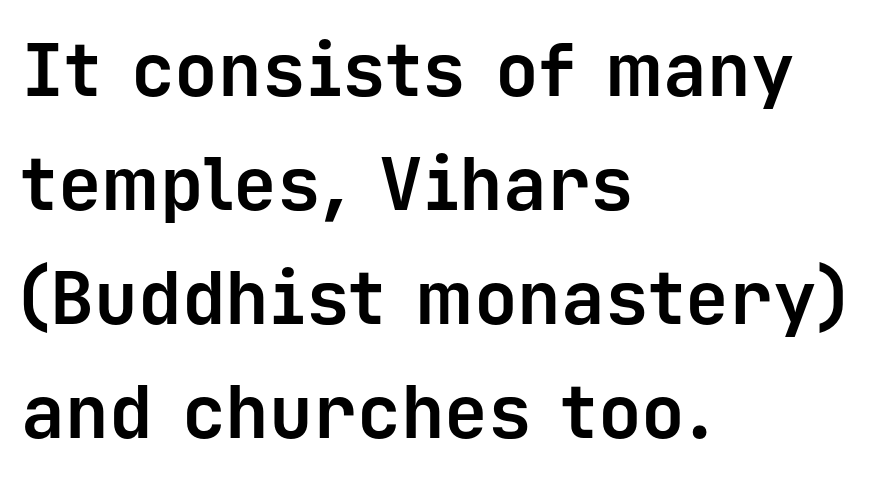
The image shows 73 px bold sans-serif type, upright, monospaced; set left-aligned, normal line spacing (1.56x), normal letter spacing, not underlined; low stroke contrast and a medium x-height.
